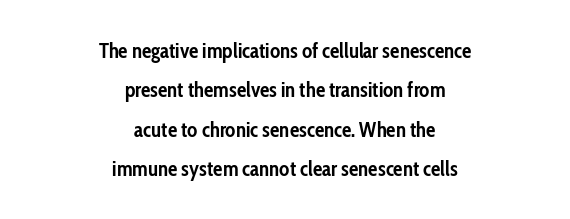
Q: Is the text bold? A: Yes.
Q: Is the text italic (slanted)? A: No, it is upright.
Q: Is the text underlined? A: No.
Q: How is the paragraph aligned? A: Centered.
Q: Is the spacing between letters normal or unusually wide? A: Normal.
